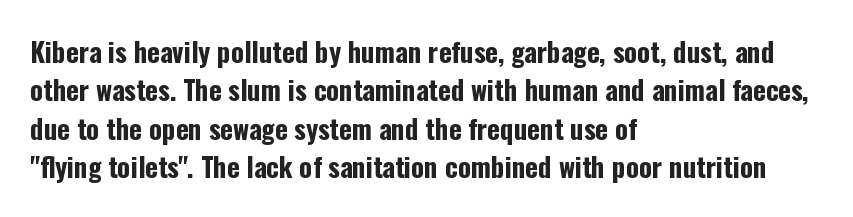
{"italic": "no", "bold": "yes", "underline": "no", "align": "left", "line_spacing": "normal", "line_spacing_ratio": 1.42, "letter_spacing": "normal", "letter_spacing_em": 0.0, "glyph_px": 27}
